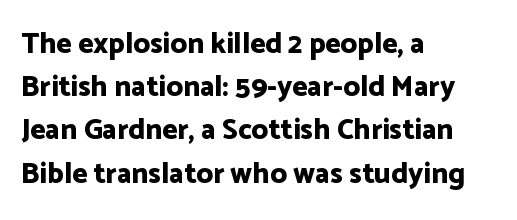
The image shows 29 px bold sans-serif type, upright; set left-aligned, normal line spacing (1.49x), normal letter spacing, not underlined; low stroke contrast and a medium x-height.
